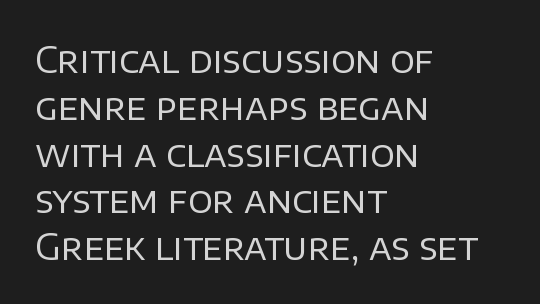
The image shows 36 px regular-weight sans-serif type, upright; set left-aligned, normal line spacing (1.3x), normal letter spacing, not underlined; low stroke contrast and a large x-height.
